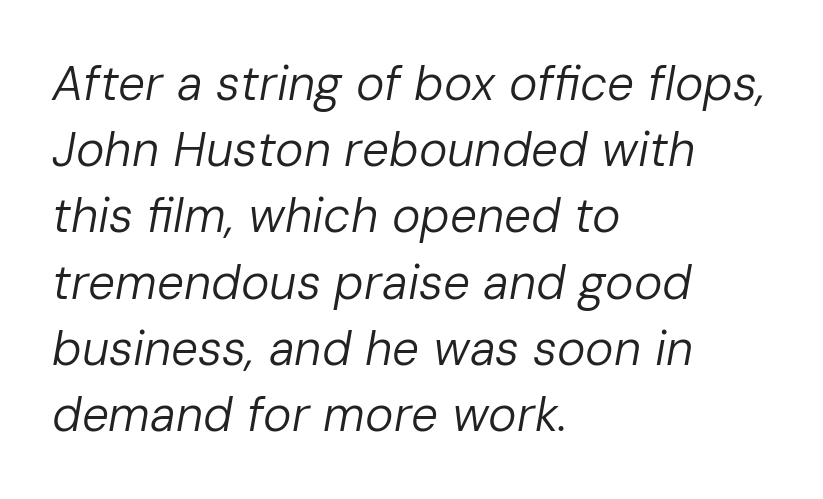
{"italic": "yes", "lean": "right", "slant_degrees": 10, "bold": "no", "weight": "regular", "width": "normal", "stroke_contrast": "low", "x_height": "medium", "monospaced": "no", "underline": "no", "align": "left", "line_spacing": "normal", "line_spacing_ratio": 1.38, "letter_spacing": "normal", "letter_spacing_em": 0.0, "glyph_px": 48}
